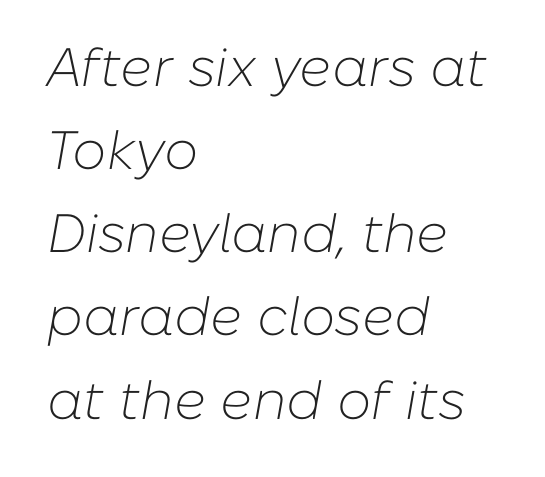
{"italic": "yes", "lean": "right", "slant_degrees": 10, "bold": "no", "weight": "light", "width": "normal", "stroke_contrast": "low", "x_height": "medium", "monospaced": "no", "underline": "no", "align": "left", "line_spacing": "normal", "line_spacing_ratio": 1.54, "letter_spacing": "normal", "letter_spacing_em": 0.0, "glyph_px": 54}
